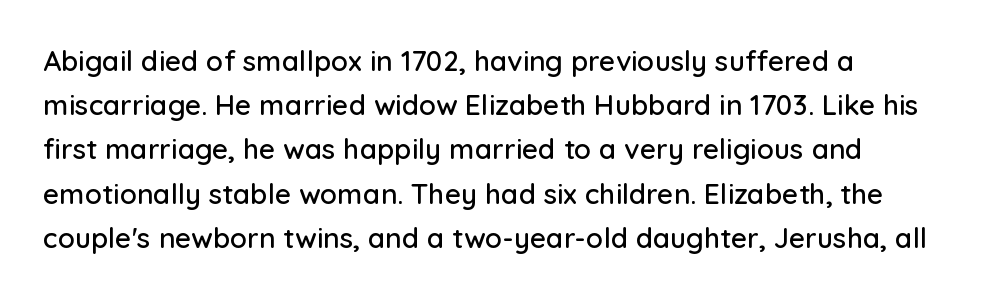
{"serif": "no", "italic": "no", "width": "normal", "stroke_contrast": "low", "x_height": "medium", "monospaced": "no", "underline": "no", "align": "left", "line_spacing": "normal", "line_spacing_ratio": 1.58, "letter_spacing": "normal", "letter_spacing_em": 0.0, "glyph_px": 28}
